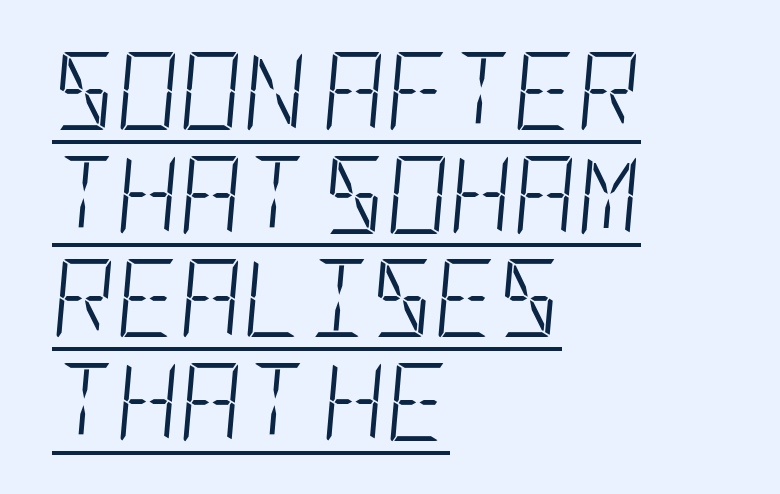
Q: Is the text bold? A: No.
Q: Is the text italic (slanted)? A: Yes, it leans right by about 5 degrees.
Q: Is the text underlined? A: Yes.
Q: How is the paragraph aligned? A: Left-aligned.
Q: Is the spacing between letters normal or unusually wide? A: Normal.
Q: Is the spacing between lines tight, normal or loose? A: Normal.
Q: Width (condensed, normal, or wide)? A: Condensed.
Q: Stroke contrast? A: Low.
Q: x-height? A: Large.
